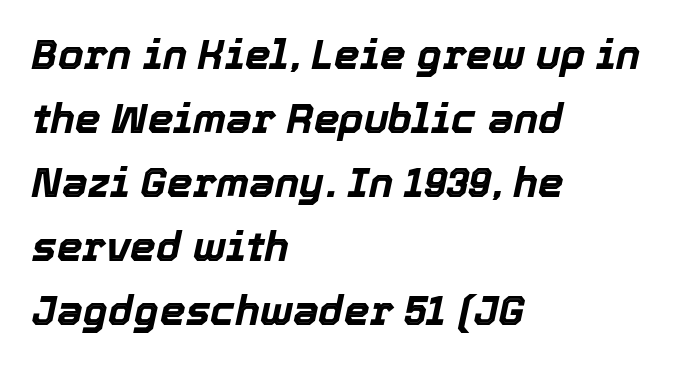
The image shows 41 px bold type, italic (leaning right); set left-aligned, normal line spacing (1.56x), normal letter spacing, not underlined; a medium x-height.
